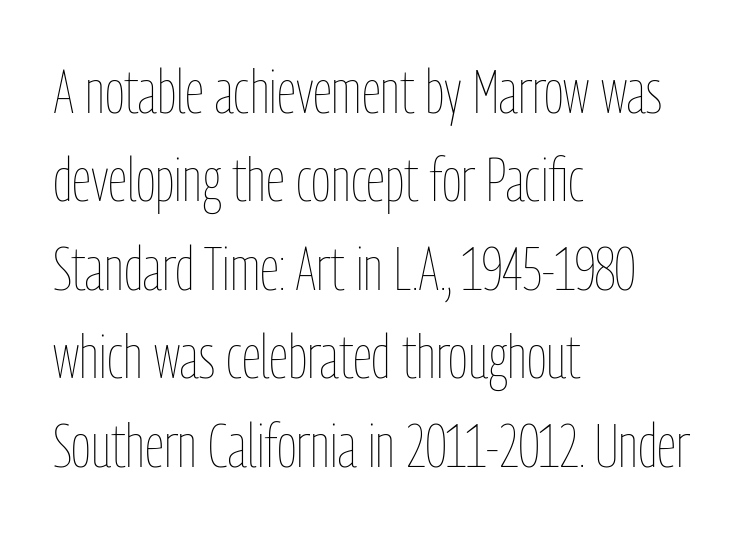
Q: Is the text bold? A: No.
Q: Is the text italic (slanted)? A: No, it is upright.
Q: Is the text underlined? A: No.
Q: How is the paragraph aligned? A: Left-aligned.
Q: Is the spacing between letters normal or unusually wide? A: Normal.
Q: Is the spacing between lines tight, normal or loose? A: Normal.
Q: Width (condensed, normal, or wide)? A: Condensed.
Q: Stroke contrast? A: Low.
Q: x-height? A: Medium.
Q: Monospaced? A: No.
